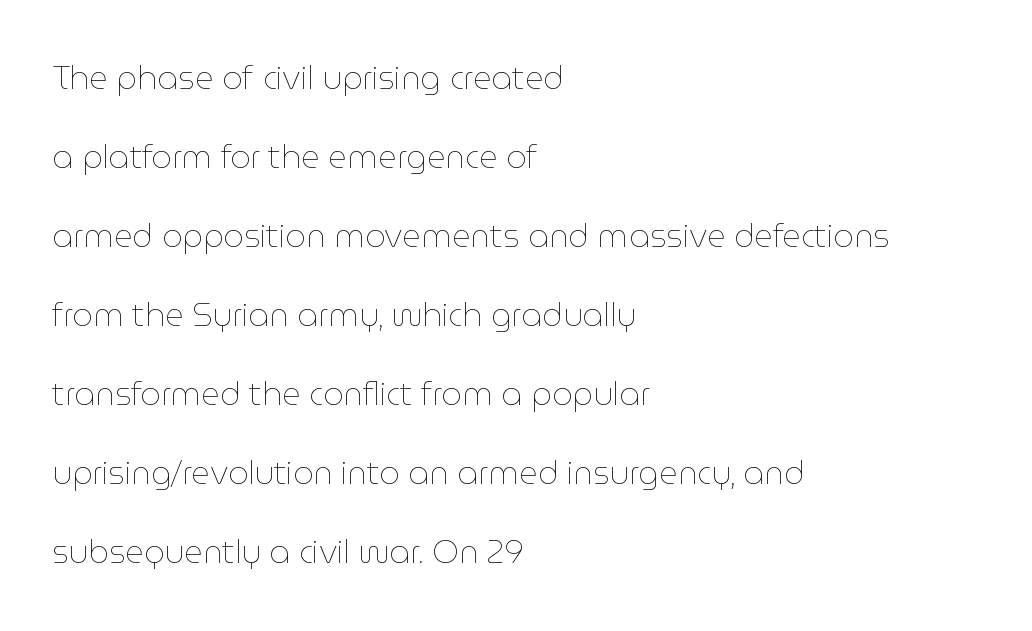
Q: Is the text bold? A: No.
Q: Is the text italic (slanted)? A: No, it is upright.
Q: Is the text underlined? A: No.
Q: How is the paragraph aligned? A: Left-aligned.
Q: Is the spacing between letters normal or unusually wide? A: Normal.
Q: Is the spacing between lines tight, normal or loose? A: Loose.
Q: Width (condensed, normal, or wide)? A: Normal.
Q: Stroke contrast? A: Low.
Q: x-height? A: Medium.
Q: Monospaced? A: No.
